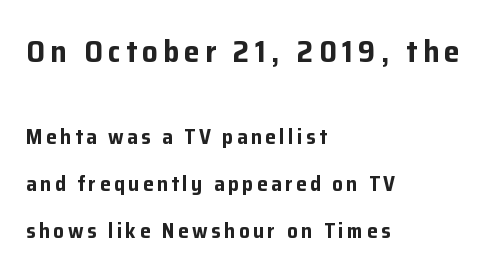
The image shows 31 px bold sans-serif type, upright; set left-aligned, loose line spacing (2.23x), not underlined; the first (top) block is 1.48x larger; low stroke contrast and a medium x-height.
